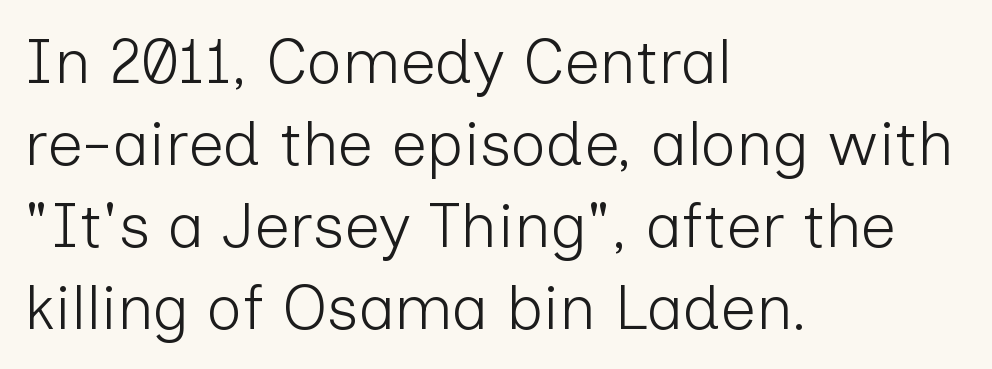
You could not count columns in this text — the font is proportionally spaced. Are there feet on the stems? There aren't — it's a sans. The space directly below the letters is spotless. The ragged edge is on the right, which tells us the setting is flush left. Posture: straight, roman, zero tilt.
